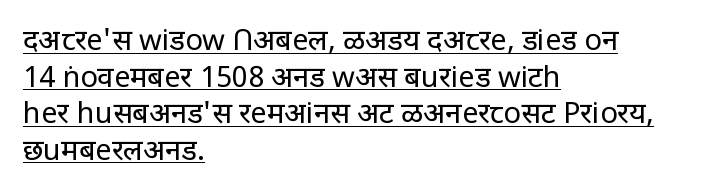
Regular leading. The words here are underlined. This is the regular roman posture of the typeface. Each word holds together tightly as a unit, with standard inter-letter gaps. The rendering shows plain stroke endings on the letterforms — a sans-serif design. The strokes carry an ordinary text weight at most.
